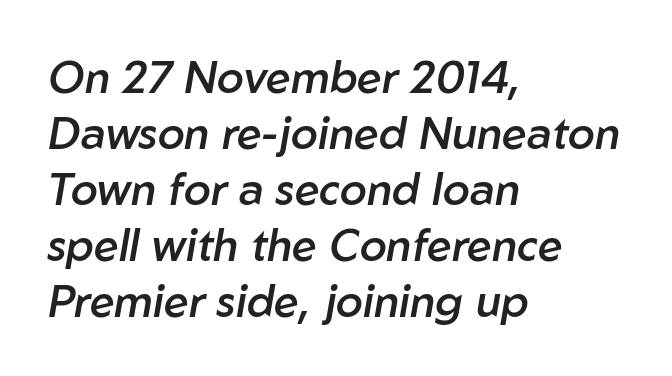
Q: Is the text bold? A: Semi-bold.
Q: Is the text italic (slanted)? A: Yes, it leans right by about 10 degrees.
Q: Is the text underlined? A: No.
Q: How is the paragraph aligned? A: Left-aligned.
Q: Is the spacing between letters normal or unusually wide? A: Normal.
Q: Is the spacing between lines tight, normal or loose? A: Normal.
Q: Width (condensed, normal, or wide)? A: Normal.
Q: Stroke contrast? A: Low.
Q: x-height? A: Medium.
Q: Monospaced? A: No.
